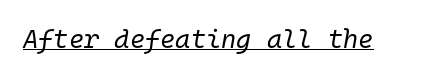
The image shows 26 px text type, italic (leaning right); set normal letter spacing, underlined.
